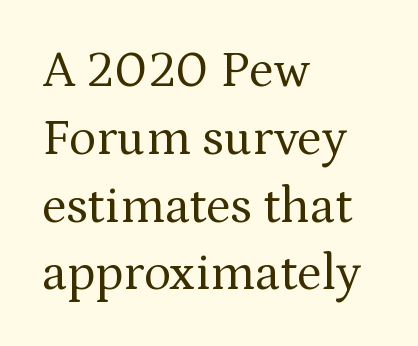
The image shows 51 px regular-weight serif type, upright; set left-aligned, normal line spacing (1.33x), normal letter spacing, not underlined; medium stroke contrast and a medium x-height.
